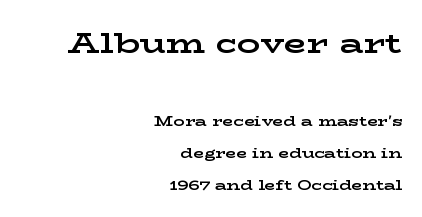
{"serif": "yes", "italic": "no", "bold": "yes", "weight": "bold", "width": "wide", "stroke_contrast": "low", "x_height": "medium", "monospaced": "no", "underline": "no", "align": "right", "line_spacing": "loose", "line_spacing_ratio": 2.3, "letter_spacing": "normal", "letter_spacing_em": 0.0, "larger_block": "first", "size_ratio": 2.07, "glyph_px": 29}
